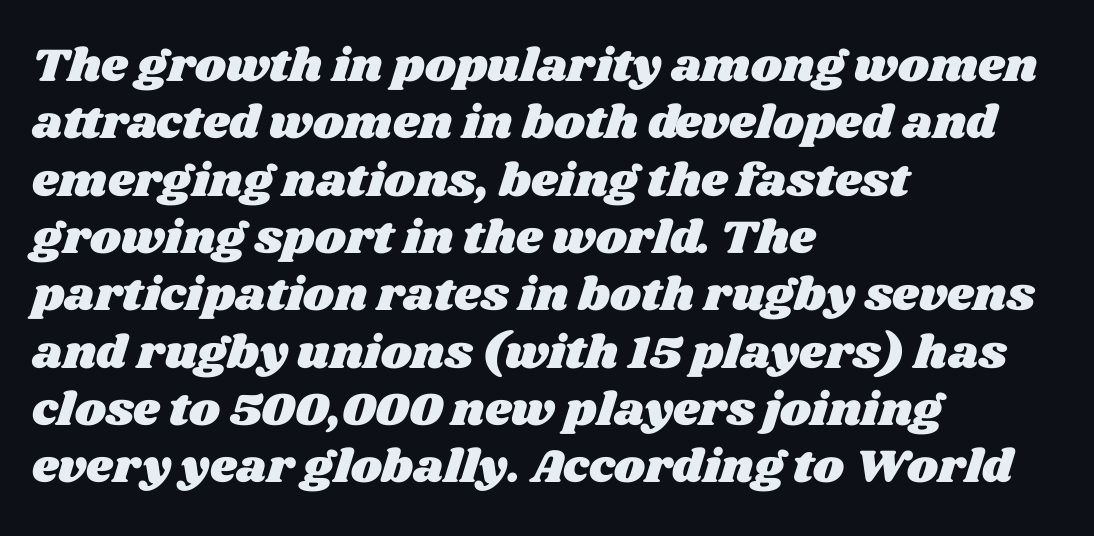
The passage shown is not underscored anywhere. A typesetter would call this proportional, since set widths differ per character. Compared with typical body copy, the letter spacing here is the same. The ragged edge is on the right, which tells us the setting is flush left.
